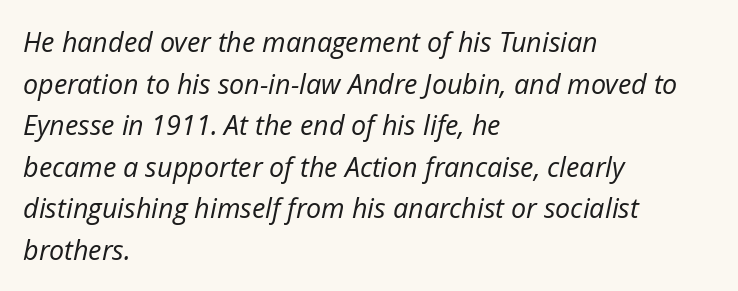
{"italic": "yes", "lean": "right", "slant_degrees": 12, "bold": "no", "underline": "no", "align": "left", "line_spacing": "normal", "line_spacing_ratio": 1.54, "letter_spacing": "normal", "letter_spacing_em": 0.0, "glyph_px": 27}
